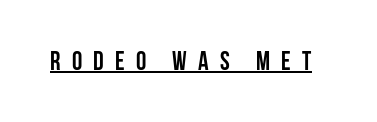
Q: Is the text bold? A: Yes.
Q: Is the text italic (slanted)? A: No, it is upright.
Q: Is the text underlined? A: Yes.
Q: Is the spacing between letters normal or unusually wide? A: Unusually wide.
